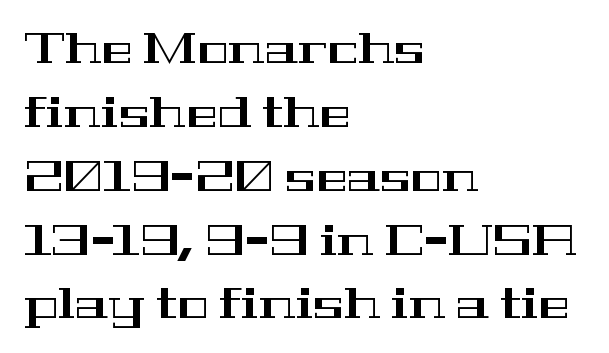
Q: Is the text italic (slanted)? A: No, it is upright.
Q: Is the typeface a serif or a sans-serif typeface? A: Serif.
Q: Is the text underlined? A: No.
Q: How is the paragraph aligned? A: Left-aligned.
Q: Is the spacing between letters normal or unusually wide? A: Normal.
Q: Is the spacing between lines tight, normal or loose? A: Normal.
Q: Width (condensed, normal, or wide)? A: Wide.
Q: Stroke contrast? A: High.
Q: x-height? A: Medium.
Q: Monospaced? A: No.
